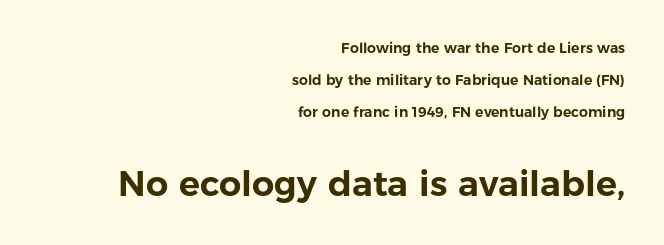
{"serif": "no", "italic": "no", "width": "normal", "stroke_contrast": "low", "x_height": "medium", "monospaced": "no", "underline": "no", "align": "right", "line_spacing": "loose", "line_spacing_ratio": 2.27, "letter_spacing": "normal", "letter_spacing_em": 0.0, "larger_block": "second", "size_ratio": 2.5, "glyph_px": 35}
